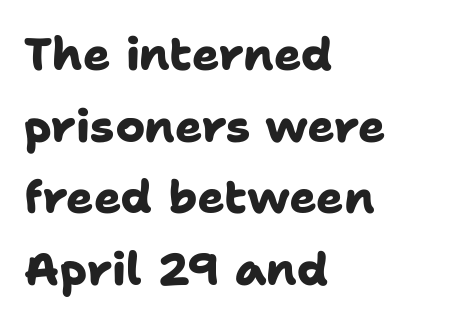
{"serif": "no", "bold": "yes", "weight": "heavy", "width": "normal", "stroke_contrast": "low", "x_height": "medium", "monospaced": "no", "underline": "no", "align": "left", "line_spacing": "normal", "line_spacing_ratio": 1.59, "letter_spacing": "normal", "letter_spacing_em": 0.0, "glyph_px": 45}
